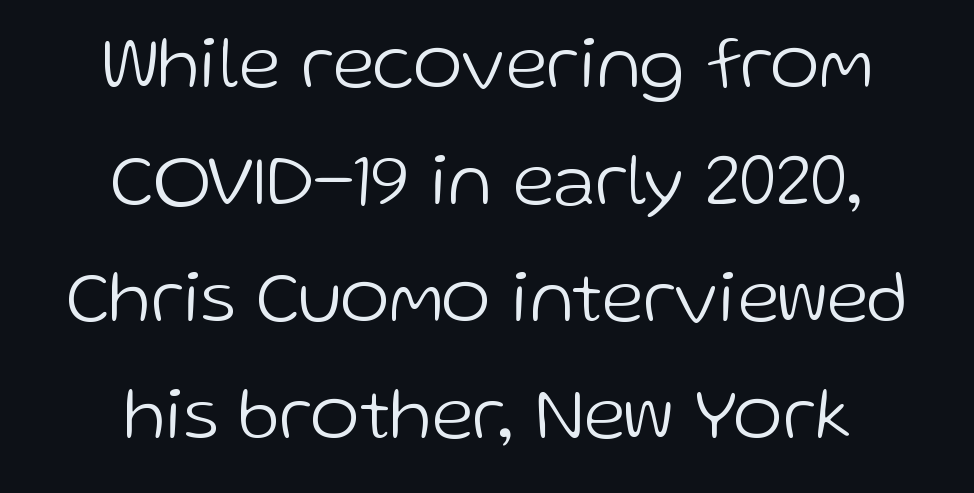
The image shows 74 px light sans-serif type, upright; set centered, normal line spacing (1.58x), normal letter spacing, not underlined; low stroke contrast and a medium x-height.
